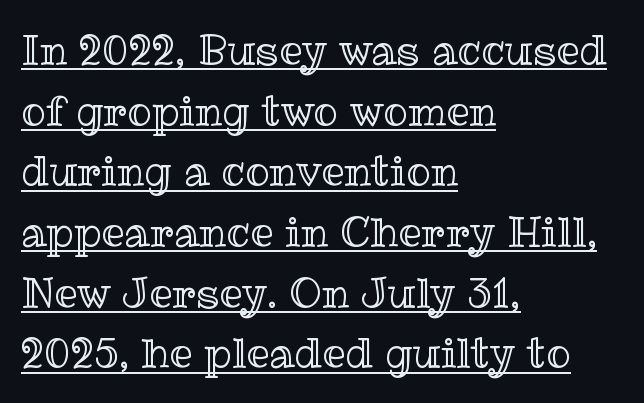
Q: Is the text italic (slanted)? A: No, it is upright.
Q: Is the text underlined? A: Yes.
Q: How is the paragraph aligned? A: Left-aligned.
Q: Is the spacing between letters normal or unusually wide? A: Normal.
Q: Is the spacing between lines tight, normal or loose? A: Normal.
Q: Width (condensed, normal, or wide)? A: Normal.
Q: x-height? A: Medium.
Q: Monospaced? A: No.
